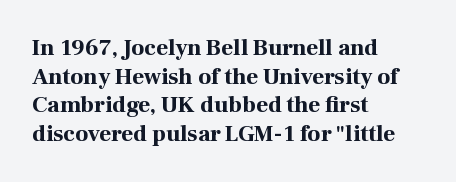
The image shows 23 px bold type, upright; set left-aligned, normal line spacing (1.25x), normal letter spacing, not underlined.
